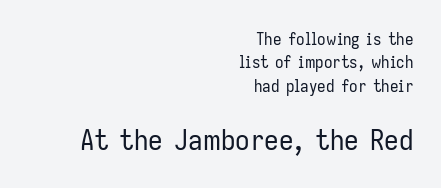
{"serif": "no", "italic": "no", "bold": "no", "weight": "regular", "width": "condensed", "stroke_contrast": "low", "x_height": "medium", "monospaced": "no", "underline": "no", "align": "right", "line_spacing": "normal", "line_spacing_ratio": 1.37, "letter_spacing": "normal", "letter_spacing_em": 0.0, "larger_block": "second", "size_ratio": 1.71, "glyph_px": 29}
